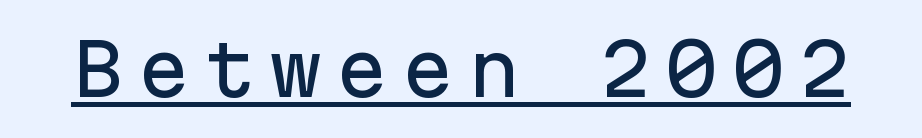
Here the designer chose a console-style face with uniform glyph widths. This is the regular roman posture of the typeface. Underline: present. Typographically, this falls in the sans-serif category.
